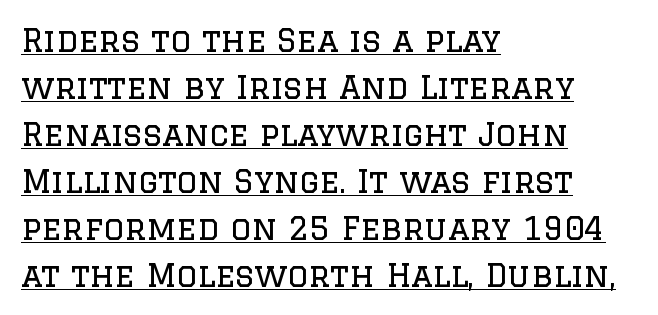
Is the type heavy? It reads as light-to-regular instead. What's the leading like? Ordinary, nothing unusual. Every word sits above its own underline. Note the varied advance widths — an 'i' is clearly narrower than an 'm'. Stroke terminals: seriffed. If you drew a ruler down the left edge, every line would touch it.
